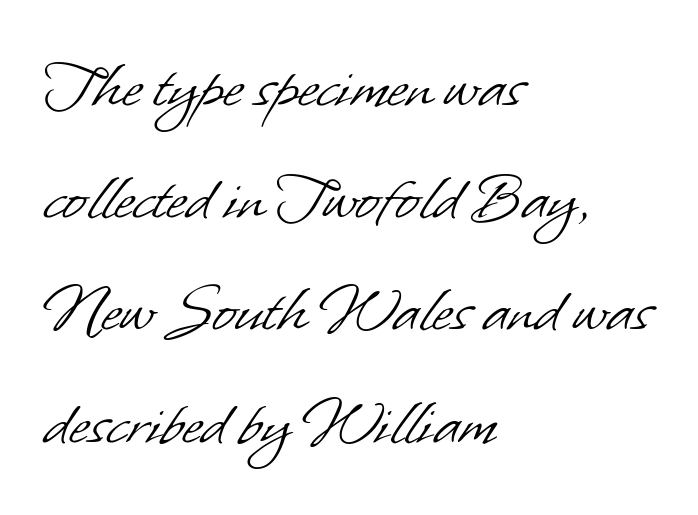
{"serif": "no", "bold": "no", "weight": "light", "width": "normal", "stroke_contrast": "low", "x_height": "small", "monospaced": "no", "underline": "no", "align": "left", "line_spacing": "normal", "line_spacing_ratio": 1.58, "letter_spacing": "normal", "letter_spacing_em": 0.0, "glyph_px": 71}
